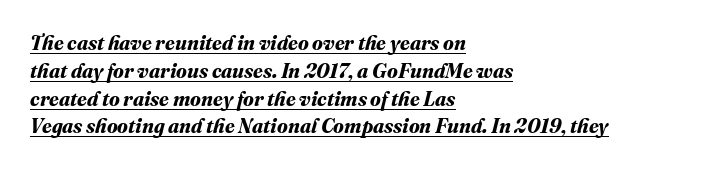
{"bold": "yes", "underline": "yes", "align": "left", "line_spacing": "normal", "line_spacing_ratio": 1.39, "letter_spacing": "normal", "letter_spacing_em": 0.0, "glyph_px": 20}
